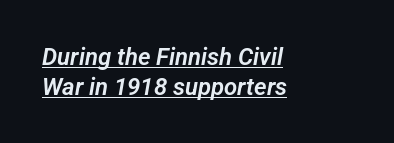
{"underline": "yes", "align": "left", "line_spacing": "normal", "line_spacing_ratio": 1.25, "letter_spacing": "normal", "letter_spacing_em": 0.0, "glyph_px": 24}
